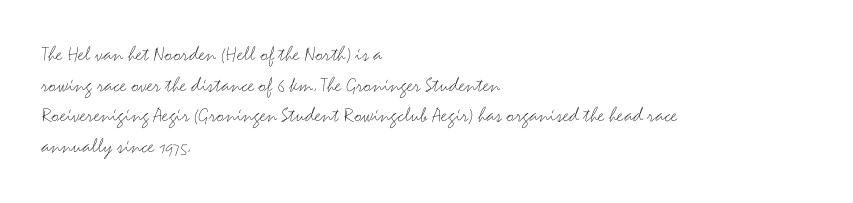
Here the glyphs are tracked normally, forming tight word shapes. This sample keeps an unexceptional amount of space between lines. Each stroke keeps to a modest, everyday thickness or less. This rendering uses left alignment, leaving the right contour irregular. Descenders are the only things crossing below the line.
